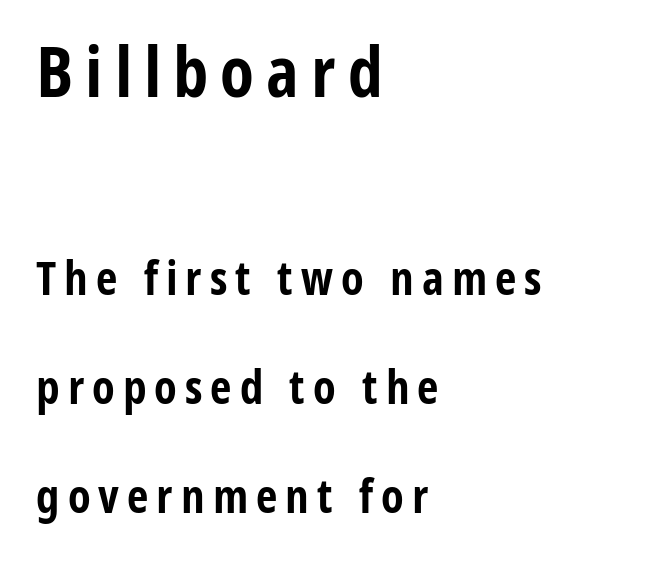
Q: Is the text bold? A: Yes.
Q: Is the text italic (slanted)? A: No, it is upright.
Q: Is the typeface a serif or a sans-serif typeface? A: Sans-serif.
Q: Is the text underlined? A: No.
Q: How is the paragraph aligned? A: Left-aligned.
Q: Is the spacing between lines tight, normal or loose? A: Loose.
Q: Which block of text is set in a larger size, the first (top) or the second (bottom)? A: The first (top) one.
Q: Width (condensed, normal, or wide)? A: Condensed.
Q: Stroke contrast? A: Low.
Q: x-height? A: Medium.
Q: Monospaced? A: No.
